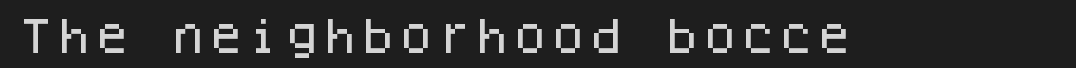
Fixed-width glyphs throughout — classic coding-font behaviour. Descender tails drop into unmarked territory. Is the letter spacing exaggerated? No — it looks like the ordinary default. You can tell from the bare stems that sans-serif type was used. It's the straight-up-and-down kind of type.
